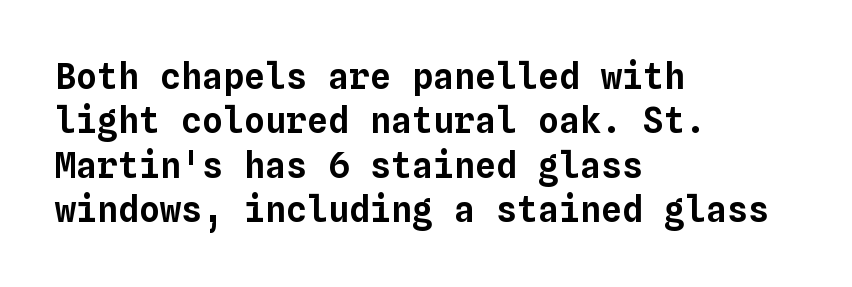
Lines of text with bare space underneath. Words appear dense and cohesive because spacing is normal. These lines are set flush left with a ragged right edge. These lines are rendered in a fixed-pitch font.
